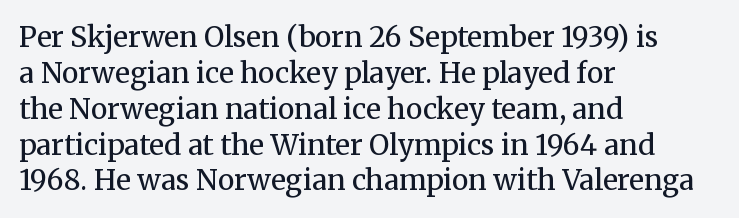
The image shows 28 px regular-weight serif type, upright; set left-aligned, normal line spacing (1.28x), normal letter spacing, not underlined; medium stroke contrast and a medium x-height.
